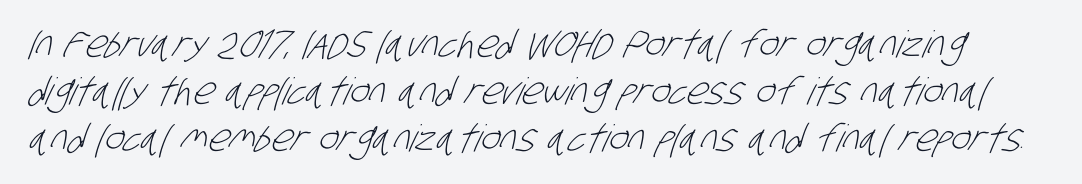
This rendering leaves character spacing at its baseline value. The font sits on the lighter half of the weight spectrum, regular included. In terms of leading, this rendering sits right in the middle. The rendering uses natural spacing where letterforms have individual widths.
